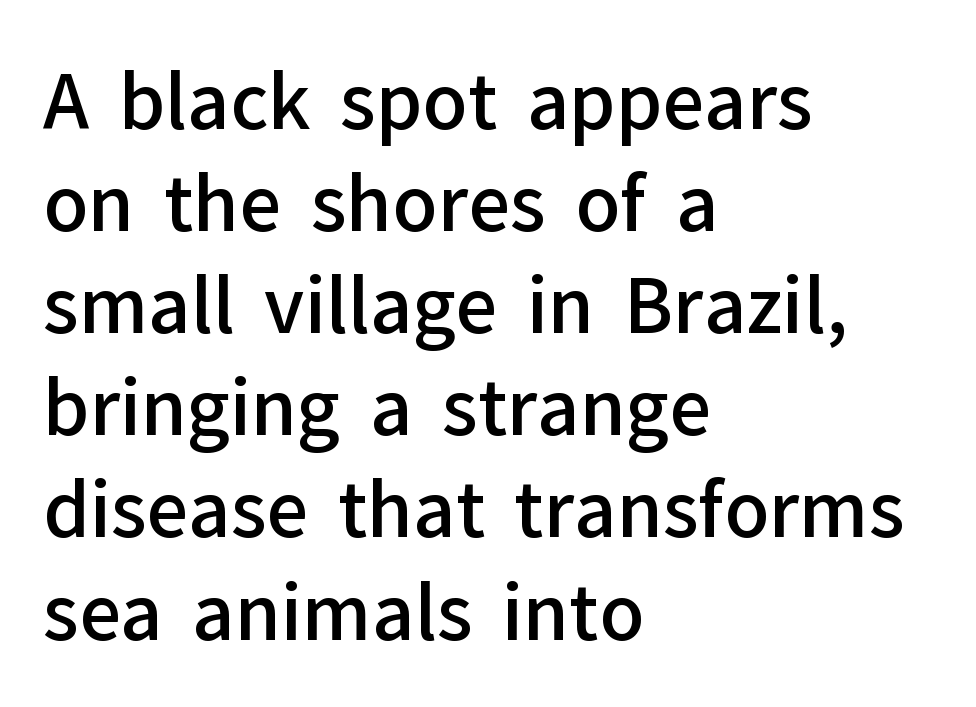
The image shows 74 px semibold sans-serif type, upright; set left-aligned, normal line spacing (1.38x), normal letter spacing, not underlined; low stroke contrast and a medium x-height.
